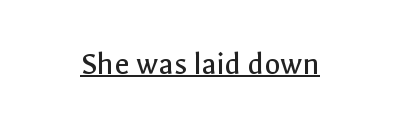
{"serif": "no", "italic": "no", "bold": "no", "weight": "regular", "width": "normal", "x_height": "medium", "monospaced": "no", "underline": "yes", "letter_spacing": "normal", "letter_spacing_em": 0.0, "glyph_px": 33}
